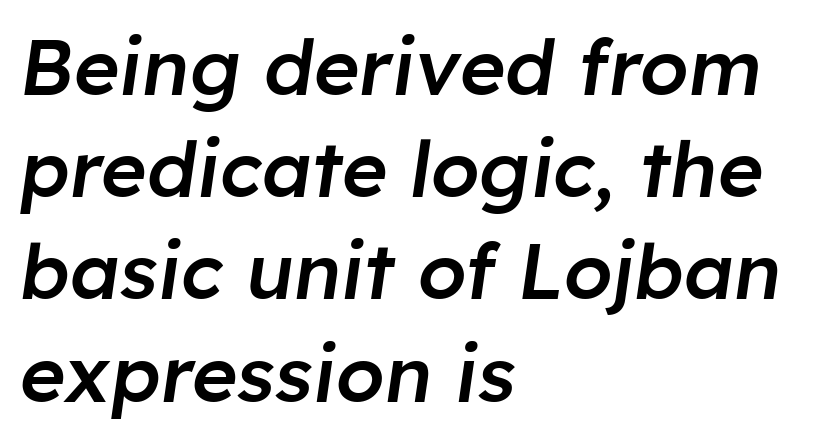
{"italic": "yes", "lean": "right", "slant_degrees": 8, "bold": "semi", "weight": "semibold", "width": "normal", "stroke_contrast": "low", "x_height": "medium", "monospaced": "no", "underline": "no", "align": "left", "line_spacing": "normal", "line_spacing_ratio": 1.31, "letter_spacing": "normal", "letter_spacing_em": 0.0, "glyph_px": 78}
